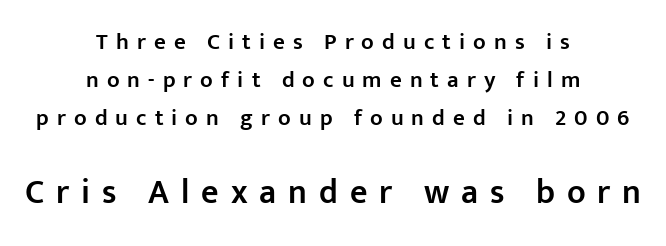
Compared with typical paragraphs, the rows here are spaced about the same. The lines in this sample share a center point and differ in where they start and stop. Quick note: underline off. Stroke terminals: plain, sans-serif.
